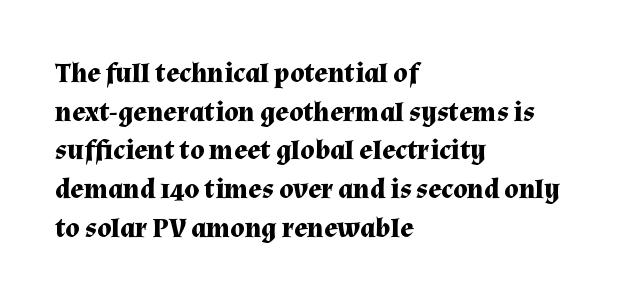
The image shows 28 px bold serif type, upright; set left-aligned, normal line spacing (1.38x), normal letter spacing, not underlined; medium stroke contrast and a medium x-height.
